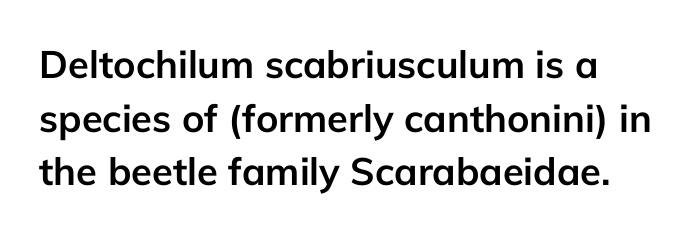
{"serif": "no", "italic": "no", "bold": "yes", "weight": "semibold", "width": "normal", "stroke_contrast": "low", "x_height": "medium", "monospaced": "no", "underline": "no", "line_spacing": "normal", "line_spacing_ratio": 1.41, "letter_spacing": "normal", "letter_spacing_em": 0.0, "glyph_px": 38}
